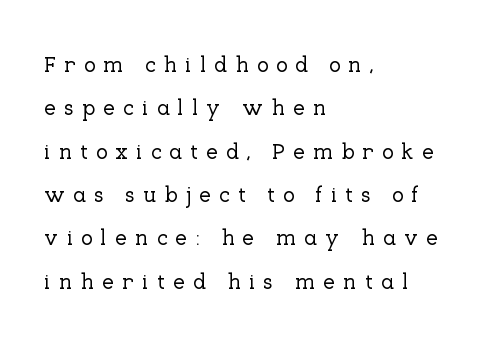
{"italic": "no", "underline": "no", "align": "left", "line_spacing": "loose", "line_spacing_ratio": 1.97, "letter_spacing": "wide", "letter_spacing_em": 0.36, "glyph_px": 22}
